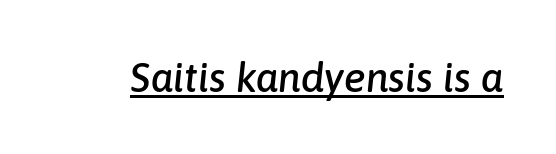
{"italic": "yes", "lean": "right", "slant_degrees": 6, "width": "normal", "stroke_contrast": "low", "x_height": "medium", "monospaced": "no", "underline": "yes", "letter_spacing": "normal", "letter_spacing_em": 0.0, "glyph_px": 41}
